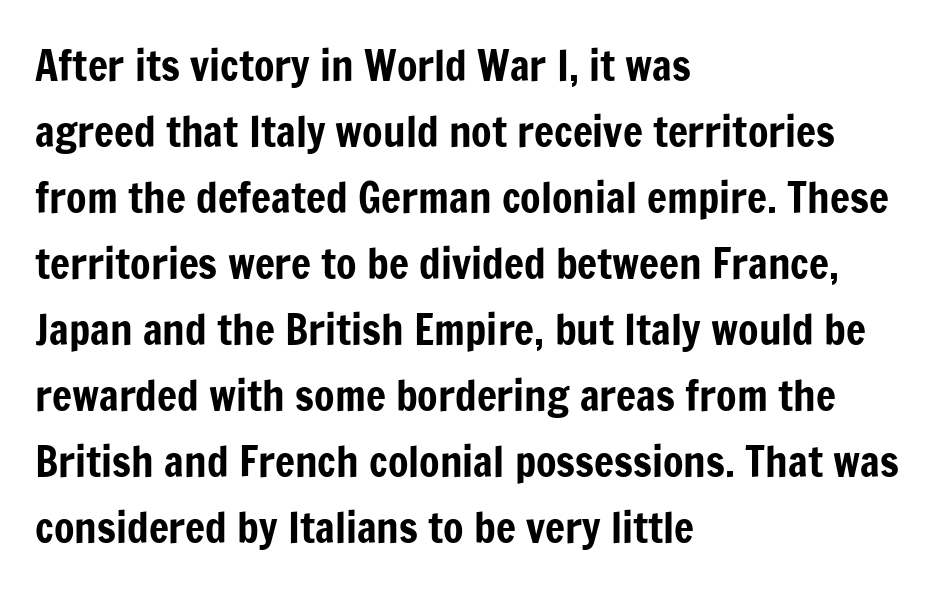
What kind of face is this? One without serifs — a sans. Short and long lines alike share a common starting point at left. No italicization has been applied; the sample stays upright. Short note: letters normally spaced. Glance below the letters and you will spot only blank space. Rows of type keep a routine distance in the vertical direction.
